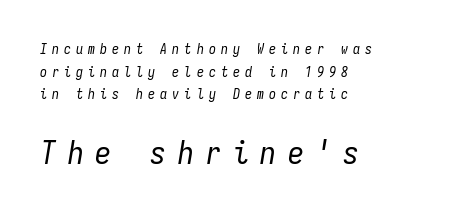
{"italic": "yes", "lean": "right", "slant_degrees": 9, "bold": "no", "weight": "regular", "width": "condensed", "stroke_contrast": "low", "x_height": "medium", "monospaced": "yes", "underline": "no", "align": "left", "line_spacing": "normal", "line_spacing_ratio": 1.61, "letter_spacing": "wide", "letter_spacing_em": 0.36, "larger_block": "second", "size_ratio": 2.29, "glyph_px": 32}
